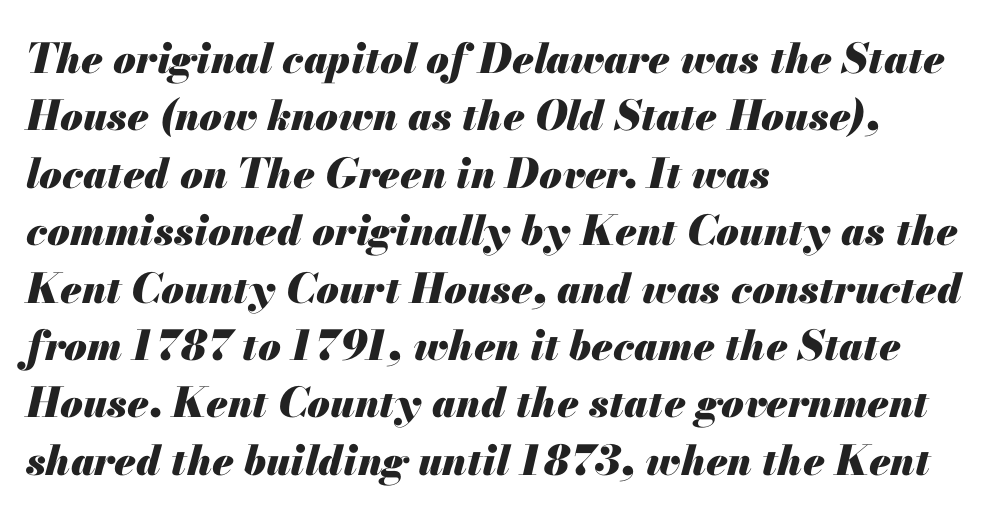
Q: Is the text bold? A: Yes.
Q: Is the text italic (slanted)? A: Yes, it leans right by about 13 degrees.
Q: Is the text underlined? A: No.
Q: How is the paragraph aligned? A: Left-aligned.
Q: Is the spacing between letters normal or unusually wide? A: Normal.
Q: Is the spacing between lines tight, normal or loose? A: Normal.
Q: Width (condensed, normal, or wide)? A: Normal.
Q: Stroke contrast? A: Medium.
Q: x-height? A: Small.
Q: Monospaced? A: No.
